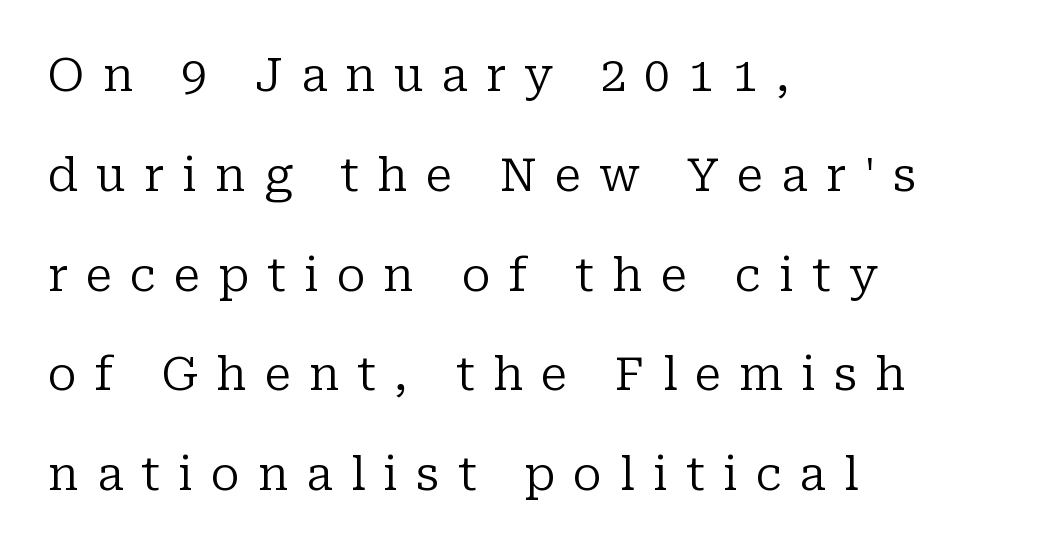
Old-style or modern, the face here clearly has serifs. Do the letters lean? They stand straight. This sample has the flowing, uneven cadence of proportional lettering. A typesetter would call this heavily tracked-out type. Clear beneath every line of the passage.
